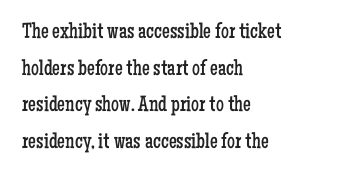
The space directly below the letters is spotless. Layout note: lines flush left. Posture: vertical. The weight would be labelled regular, book, light, or lighter still. The face used here is rendered with its standard letterfit. Normally led — the rows are evenly, conventionally spaced.
